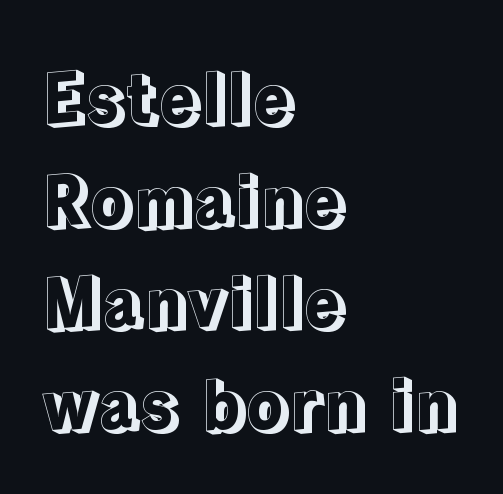
Q: Is the text italic (slanted)? A: No, it is upright.
Q: Is the text underlined? A: No.
Q: How is the paragraph aligned? A: Left-aligned.
Q: Is the spacing between letters normal or unusually wide? A: Normal.
Q: Is the spacing between lines tight, normal or loose? A: Normal.
Q: Width (condensed, normal, or wide)? A: Normal.
Q: x-height? A: Medium.
Q: Monospaced? A: No.
